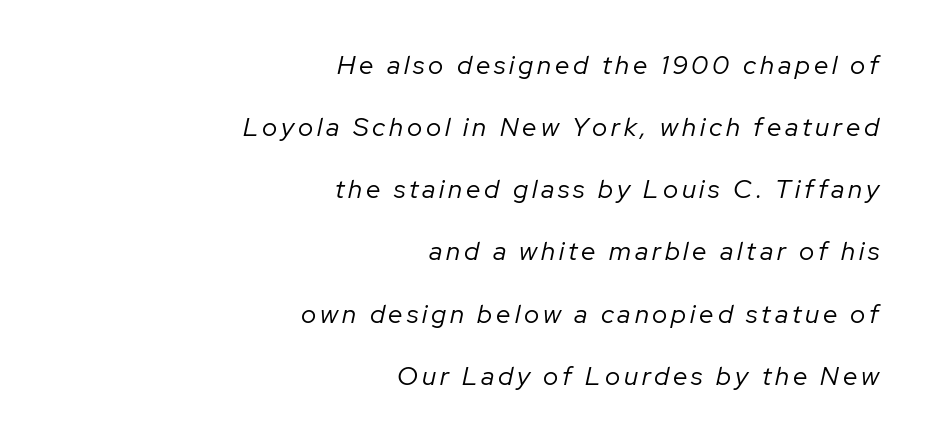
{"italic": "yes", "lean": "right", "slant_degrees": 12, "bold": "no", "underline": "no", "align": "right", "line_spacing": "loose", "line_spacing_ratio": 2.39, "glyph_px": 26}
